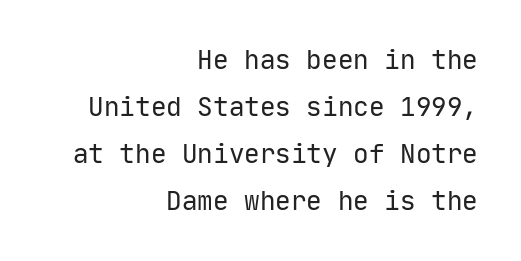
The image shows 26 px text type, upright; set right-aligned, line spacing 1.81x, normal letter spacing, not underlined.
